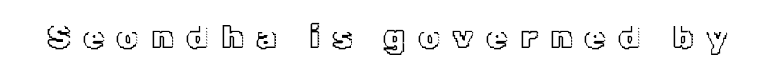
Just letters on the line, the space beneath them empty. These lines are rendered in a variable-pitch font. Quick note: not italic, upright. Loose tracking; the words dissolve into strings of separated letters.
